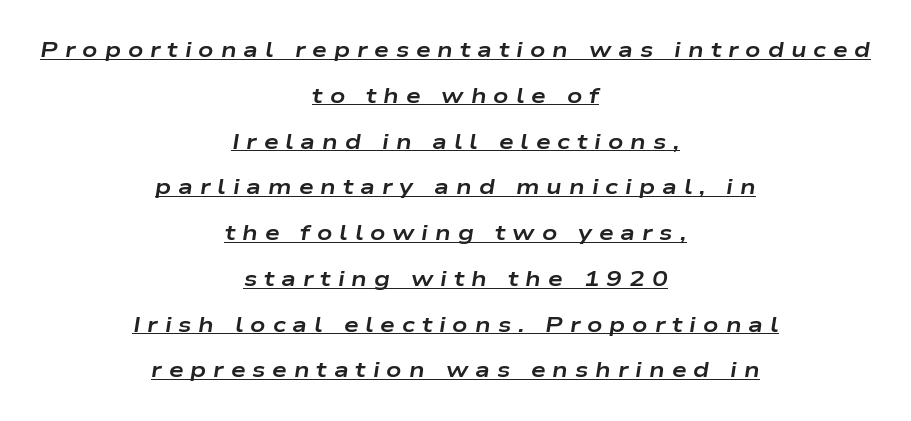
Q: Is the text bold? A: Yes.
Q: Is the text italic (slanted)? A: Yes, it leans right by about 9 degrees.
Q: Is the text underlined? A: Yes.
Q: How is the paragraph aligned? A: Centered.
Q: Is the spacing between letters normal or unusually wide? A: Unusually wide.
Q: Is the spacing between lines tight, normal or loose? A: Loose.
